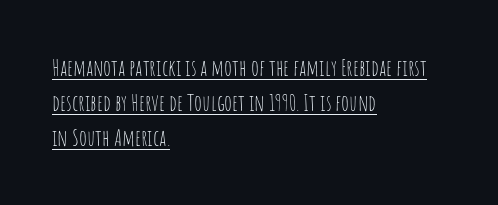
The image shows 23 px text type, upright; set left-aligned, normal line spacing (1.53x), normal letter spacing, underlined.
